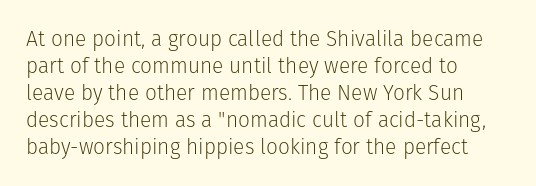
{"italic": "no", "bold": "no", "underline": "no", "align": "left", "line_spacing": "normal", "line_spacing_ratio": 1.28, "letter_spacing": "normal", "letter_spacing_em": 0.0, "glyph_px": 21}
